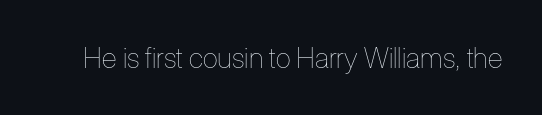
Q: Is the text bold? A: No.
Q: Is the text italic (slanted)? A: No, it is upright.
Q: Is the text underlined? A: No.
Q: Is the spacing between letters normal or unusually wide? A: Normal.
Q: Width (condensed, normal, or wide)? A: Condensed.
Q: Stroke contrast? A: Low.
Q: x-height? A: Medium.
Q: Monospaced? A: No.
